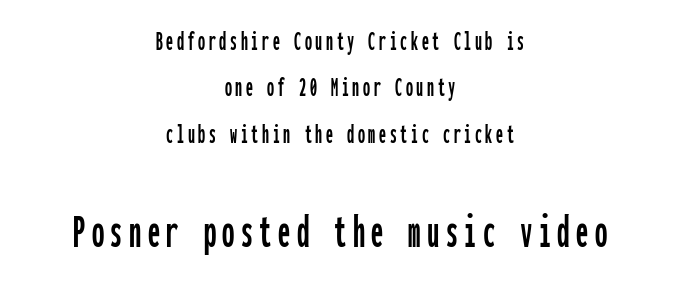
The image shows 49 px condensed sans-serif type, upright, monospaced; set centered, normal line spacing (1.66x), not underlined; the second (bottom) block is 1.75x larger; low stroke contrast and a medium x-height.
